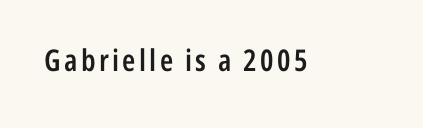
{"serif": "no", "italic": "no", "bold": "semi", "weight": "semibold", "width": "condensed", "stroke_contrast": "low", "x_height": "medium", "monospaced": "no", "underline": "no", "glyph_px": 30}
